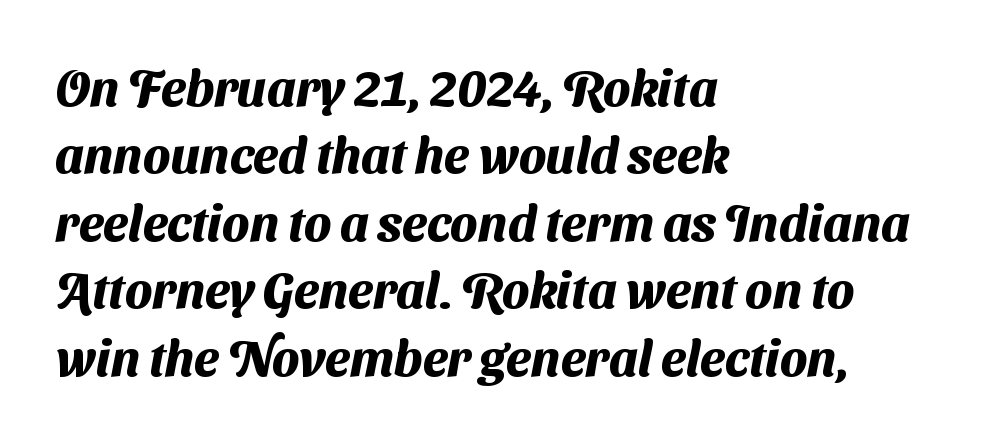
The line texture is even and compact thanks to regular tracking. Observe the absence of serifs on each vertical stroke in this sample. Note the varied advance widths — an 'i' is clearly narrower than an 'm'. As a designer I'd log this as weight 700, bold. The line-height multiplier appears to be the usual default.
